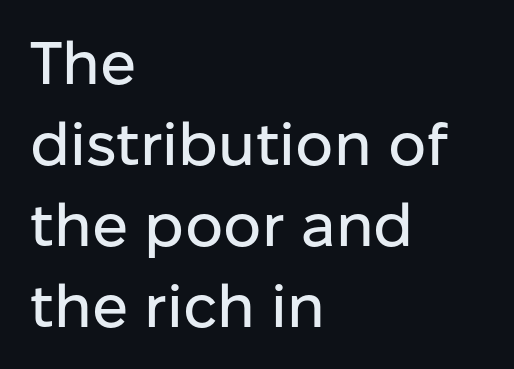
{"serif": "no", "italic": "no", "width": "normal", "stroke_contrast": "low", "x_height": "medium", "monospaced": "no", "underline": "no", "align": "left", "line_spacing": "normal", "line_spacing_ratio": 1.35, "letter_spacing": "normal", "letter_spacing_em": 0.0, "glyph_px": 60}
